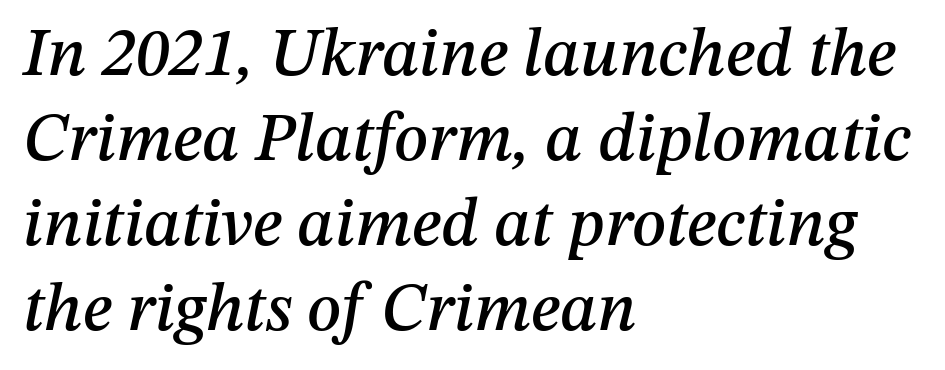
The image shows 68 px text type, italic (leaning right); set left-aligned, normal line spacing (1.25x), normal letter spacing, not underlined; medium stroke contrast and a medium x-height.
